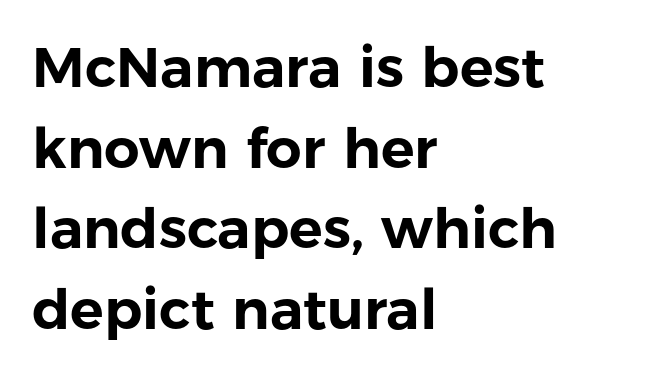
Q: Is the text italic (slanted)? A: No, it is upright.
Q: Is the typeface a serif or a sans-serif typeface? A: Sans-serif.
Q: Is the text underlined? A: No.
Q: How is the paragraph aligned? A: Left-aligned.
Q: Is the spacing between letters normal or unusually wide? A: Normal.
Q: Is the spacing between lines tight, normal or loose? A: Normal.
Q: Width (condensed, normal, or wide)? A: Normal.
Q: Stroke contrast? A: Low.
Q: x-height? A: Medium.
Q: Monospaced? A: No.
